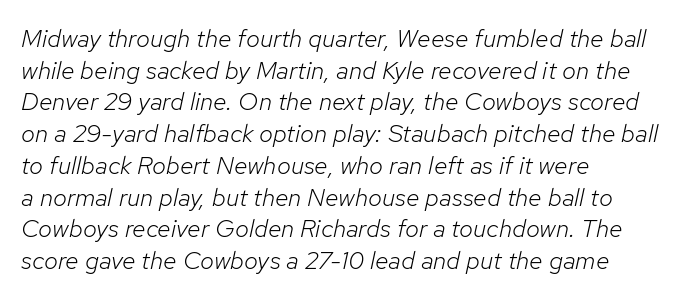
{"italic": "yes", "lean": "right", "slant_degrees": 12, "bold": "no", "underline": "no", "align": "left", "line_spacing": "normal", "line_spacing_ratio": 1.27, "letter_spacing": "normal", "letter_spacing_em": 0.0, "glyph_px": 25}
